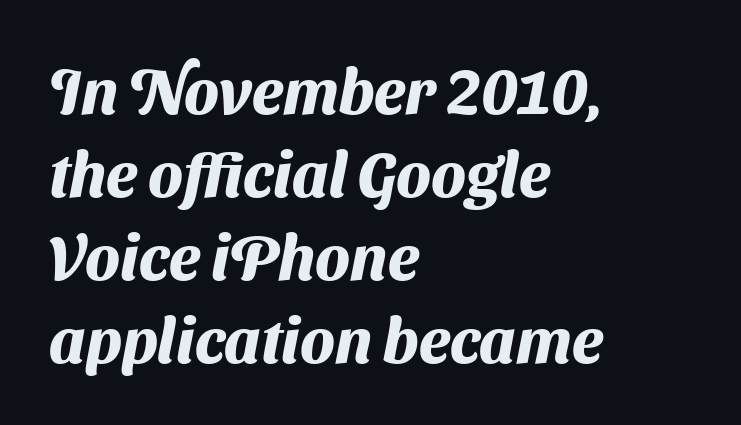
The image shows 63 px heavy sans-serif type; set left-aligned, normal line spacing (1.32x), normal letter spacing, not underlined; medium stroke contrast and a medium x-height.
